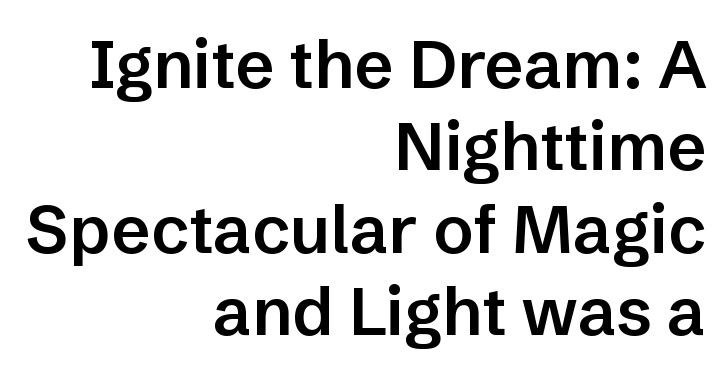
Q: Is the text bold? A: Semi-bold.
Q: Is the text italic (slanted)? A: No, it is upright.
Q: Is the typeface a serif or a sans-serif typeface? A: Sans-serif.
Q: Is the text underlined? A: No.
Q: How is the paragraph aligned? A: Right-aligned.
Q: Is the spacing between letters normal or unusually wide? A: Normal.
Q: Width (condensed, normal, or wide)? A: Normal.
Q: Stroke contrast? A: Low.
Q: x-height? A: Medium.
Q: Monospaced? A: No.
